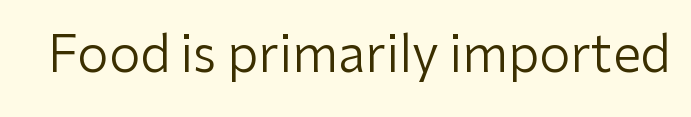
{"serif": "no", "italic": "no", "bold": "no", "weight": "regular", "width": "normal", "stroke_contrast": "low", "x_height": "medium", "monospaced": "no", "underline": "no", "letter_spacing": "normal", "letter_spacing_em": 0.0, "glyph_px": 50}
